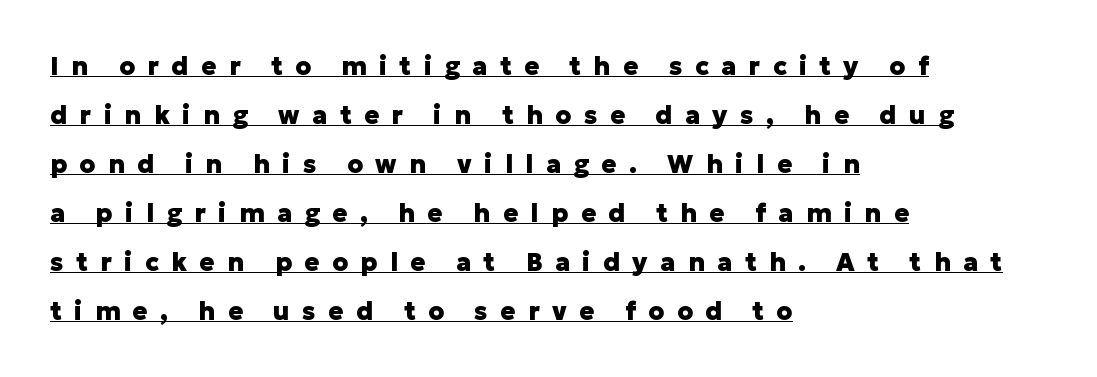
Q: Is the text bold? A: Yes.
Q: Is the text italic (slanted)? A: No, it is upright.
Q: Is the text underlined? A: Yes.
Q: How is the paragraph aligned? A: Left-aligned.
Q: Is the spacing between letters normal or unusually wide? A: Unusually wide.
Q: Is the spacing between lines tight, normal or loose? A: Loose.
